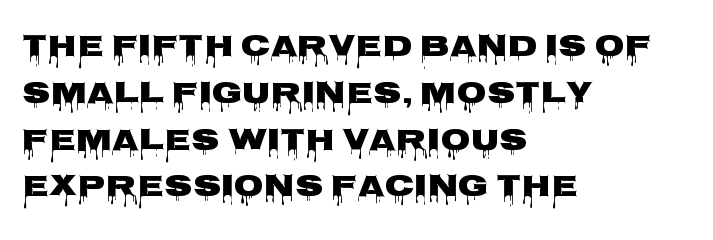
The image shows 31 px wide sans-serif type, upright; set left-aligned, normal line spacing (1.51x), normal letter spacing, not underlined; low stroke contrast and a large x-height.
